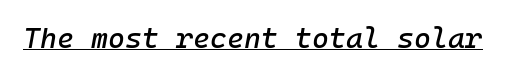
{"italic": "yes", "lean": "right", "slant_degrees": 10, "width": "normal", "stroke_contrast": "low", "x_height": "medium", "underline": "yes", "letter_spacing": "normal", "letter_spacing_em": 0.0, "glyph_px": 29}
